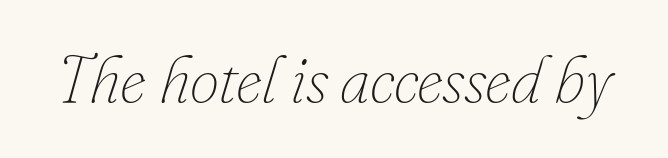
Q: Is the text bold? A: No.
Q: Is the text italic (slanted)? A: Yes, it leans right by about 16 degrees.
Q: Is the text underlined? A: No.
Q: Is the spacing between letters normal or unusually wide? A: Normal.
Q: Width (condensed, normal, or wide)? A: Normal.
Q: Stroke contrast? A: Low.
Q: x-height? A: Small.
Q: Monospaced? A: No.
